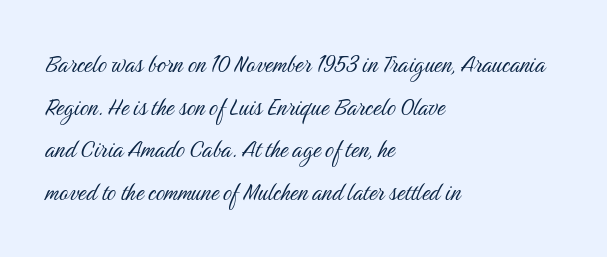
{"serif": "no", "bold": "no", "weight": "light", "width": "condensed", "stroke_contrast": "medium", "x_height": "medium", "monospaced": "no", "underline": "no", "align": "left", "line_spacing": "normal", "line_spacing_ratio": 1.52, "letter_spacing": "normal", "letter_spacing_em": 0.0, "glyph_px": 28}
